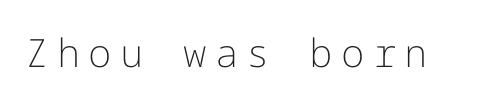
Q: Is the text bold? A: No.
Q: Is the text italic (slanted)? A: No, it is upright.
Q: Is the typeface a serif or a sans-serif typeface? A: Sans-serif.
Q: Is the text underlined? A: No.
Q: Is the spacing between letters normal or unusually wide? A: Unusually wide.
Q: Width (condensed, normal, or wide)? A: Normal.
Q: Stroke contrast? A: Low.
Q: x-height? A: Medium.
